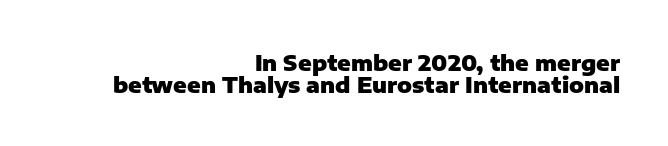
Quick note: underline off. Cramped leading. There is no visible air inserted between adjacent glyphs. Typeset ragged left — the right edge is the straight one. The rendering uses a bold face; every stroke is thick and dark. When letters stand straight like this, we call the style roman or upright.
